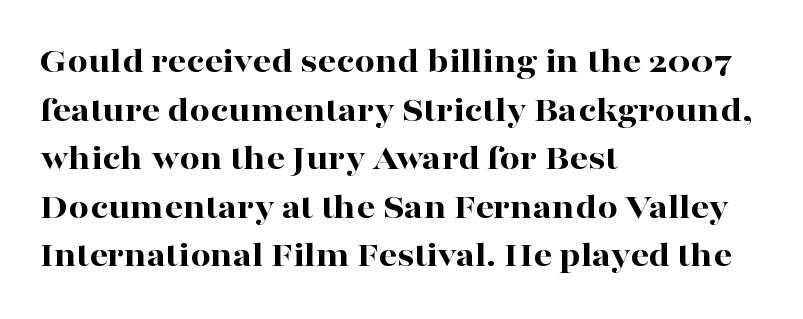
Q: Is the text bold? A: Yes.
Q: Is the text italic (slanted)? A: No, it is upright.
Q: Is the typeface a serif or a sans-serif typeface? A: Serif.
Q: Is the text underlined? A: No.
Q: How is the paragraph aligned? A: Left-aligned.
Q: Is the spacing between letters normal or unusually wide? A: Normal.
Q: Is the spacing between lines tight, normal or loose? A: Normal.
Q: Width (condensed, normal, or wide)? A: Wide.
Q: Stroke contrast? A: High.
Q: x-height? A: Medium.
Q: Monospaced? A: No.
